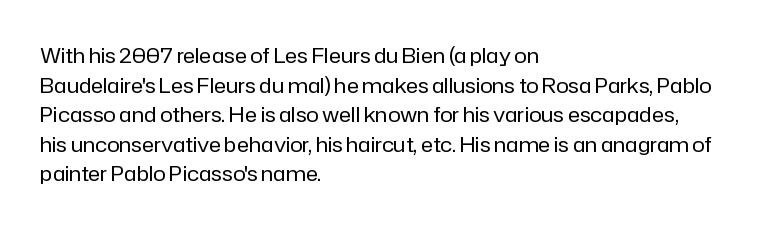
{"italic": "no", "bold": "no", "underline": "no", "align": "left", "line_spacing": "normal", "line_spacing_ratio": 1.41, "letter_spacing": "normal", "letter_spacing_em": 0.0, "glyph_px": 21}
